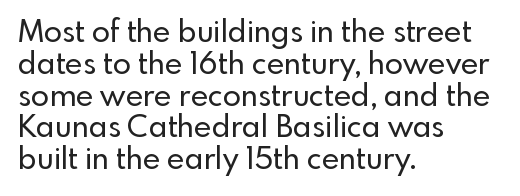
Q: Is the text italic (slanted)? A: No, it is upright.
Q: Is the typeface a serif or a sans-serif typeface? A: Sans-serif.
Q: Is the text underlined? A: No.
Q: How is the paragraph aligned? A: Left-aligned.
Q: Is the spacing between letters normal or unusually wide? A: Normal.
Q: Is the spacing between lines tight, normal or loose? A: Tight.
Q: Width (condensed, normal, or wide)? A: Normal.
Q: x-height? A: Small.
Q: Monospaced? A: No.
